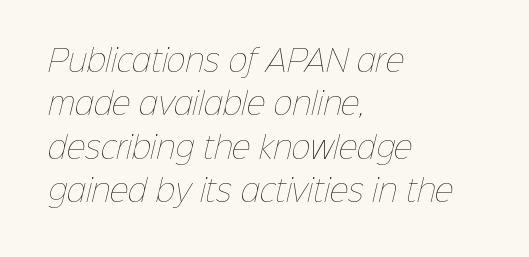
Q: Is the text bold? A: No.
Q: Is the text underlined? A: No.
Q: How is the paragraph aligned? A: Left-aligned.
Q: Is the spacing between letters normal or unusually wide? A: Normal.
Q: Is the spacing between lines tight, normal or loose? A: Normal.
Q: Width (condensed, normal, or wide)? A: Normal.
Q: Stroke contrast? A: Low.
Q: x-height? A: Medium.
Q: Monospaced? A: No.
